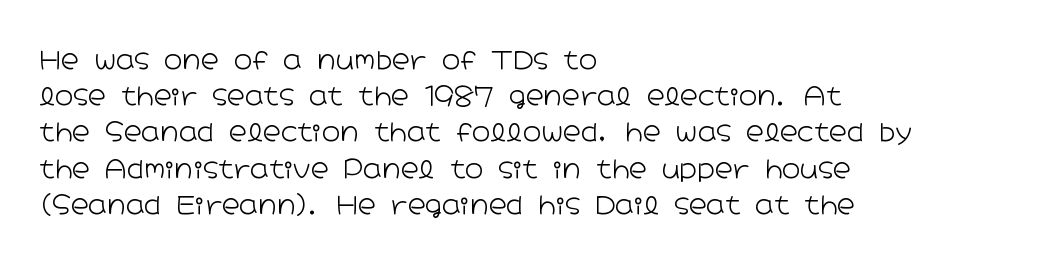
Q: Is the text bold? A: No.
Q: Is the text italic (slanted)? A: No, it is upright.
Q: Is the text underlined? A: No.
Q: How is the paragraph aligned? A: Left-aligned.
Q: Is the spacing between letters normal or unusually wide? A: Normal.
Q: Is the spacing between lines tight, normal or loose? A: Normal.
